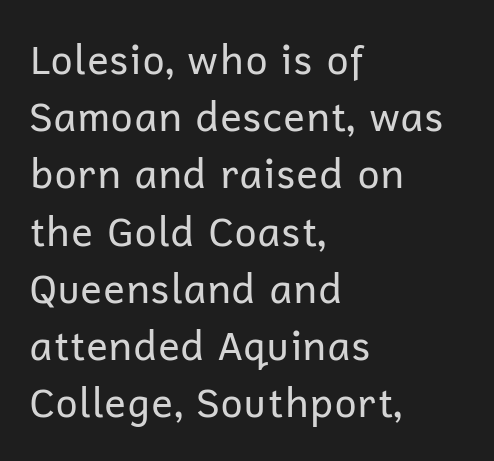
The foot of each line stays bare and open. What kind of face is this? One without serifs — a sans. Is there much room between lines? A standard amount, neither cramped nor airy. Character widths vary here, with narrow letters taking less room than wide ones. The typesetter chose a ragged-right arrangement here. Standard letterfit; no display-style spreading of the glyphs.
